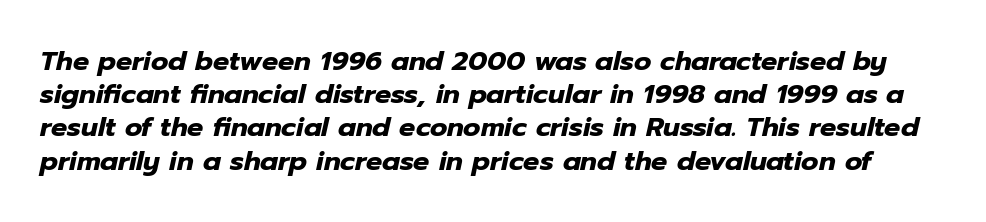
{"italic": "yes", "lean": "right", "slant_degrees": 12, "bold": "yes", "underline": "no", "line_spacing_ratio": 1.23, "letter_spacing": "normal", "letter_spacing_em": 0.0, "glyph_px": 27}
